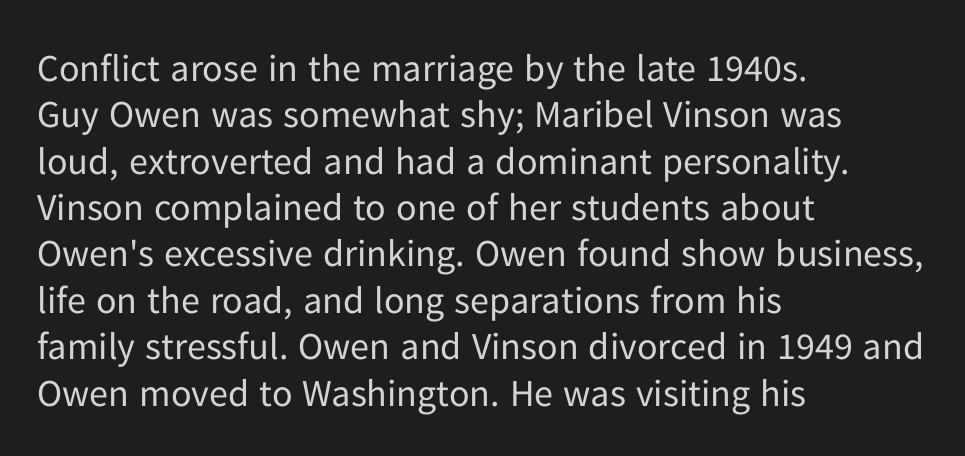
The image shows 38 px regular-weight sans-serif type, upright; set left-aligned, line spacing 1.22x, normal letter spacing, not underlined; low stroke contrast and a medium x-height.
